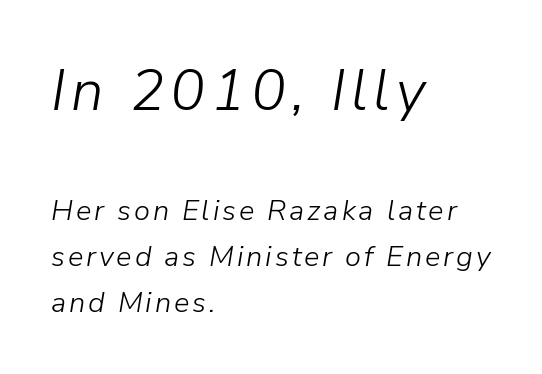
Size hierarchy here favors the leading block over the trailing one. The weight tops out at a normal text grade. Each line starts at the same left margin while the right side varies. Lines of text with bare space underneath. Rendered with sloped, italic letterforms. Normally led — the rows are evenly, conventionally spaced.
